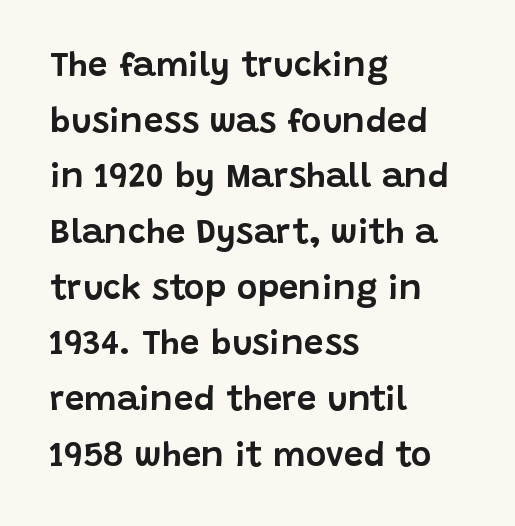
The image shows 35 px sans-serif type, upright; set left-aligned, normal line spacing (1.59x), normal letter spacing, not underlined; low stroke contrast and a large x-height.
